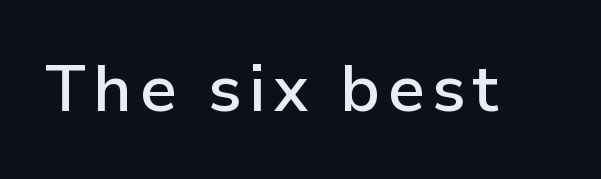
Q: Is the text bold? A: Semi-bold.
Q: Is the text italic (slanted)? A: No, it is upright.
Q: Is the typeface a serif or a sans-serif typeface? A: Sans-serif.
Q: Is the text underlined? A: No.
Q: Width (condensed, normal, or wide)? A: Normal.
Q: Stroke contrast? A: Low.
Q: x-height? A: Medium.
Q: Monospaced? A: No.
